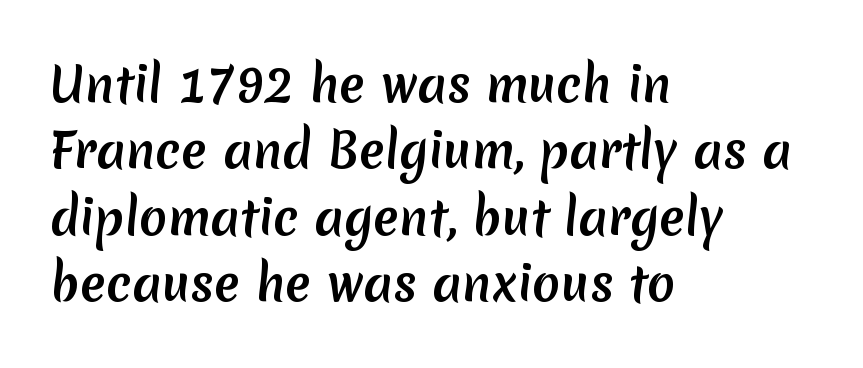
Horizontal bands of white between lines are of average thickness. Check where the strokes stop: nothing finishes them off — pure sans. Proportional: the letters do not fall into vertical columns. Glyph-to-glyph distance matches everyday printed text.
